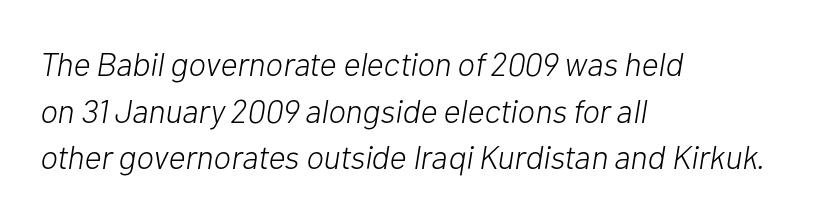
{"italic": "yes", "lean": "right", "slant_degrees": 10, "bold": "no", "weight": "light", "width": "normal", "stroke_contrast": "low", "x_height": "medium", "monospaced": "no", "underline": "no", "align": "left", "line_spacing": "normal", "line_spacing_ratio": 1.41, "letter_spacing": "normal", "letter_spacing_em": 0.0, "glyph_px": 33}
